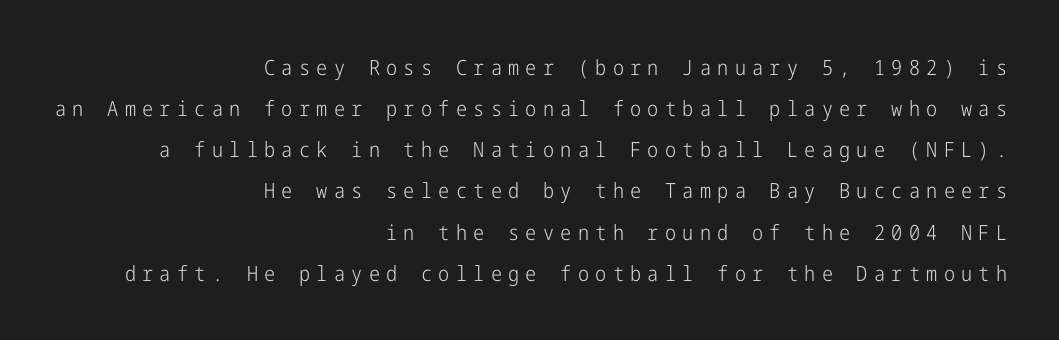
These lines have a slow, spaced-out rhythm from letter to letter. Baseline-to-baseline distance is far greater than the letter height. Letters have the restrained weight of plain body copy at most. Horizontal alignment here is rightward, an uncommon choice for prose.
